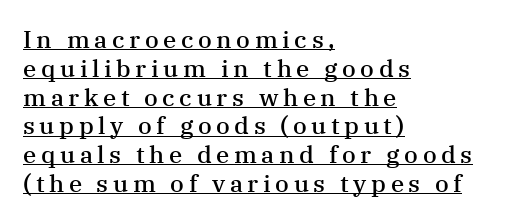
Each line starts at the same left margin while the right side varies. A fair bit of extra ink — the face is semibold, not bold. Notice how the stems are strictly vertical — no italics here. The typesetter has applied underlining to the passage shown.
